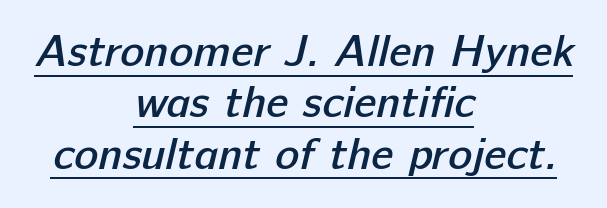
Horizontal bands of white between lines are thin slivers. Typographic density is moderately raised because the face is semibold. Think of a printed novel: that variable character pitch is what you see here. Horizontally, the lines are justified to the midpoint only. Tracking value appears to be zero — textbook default spacing.
